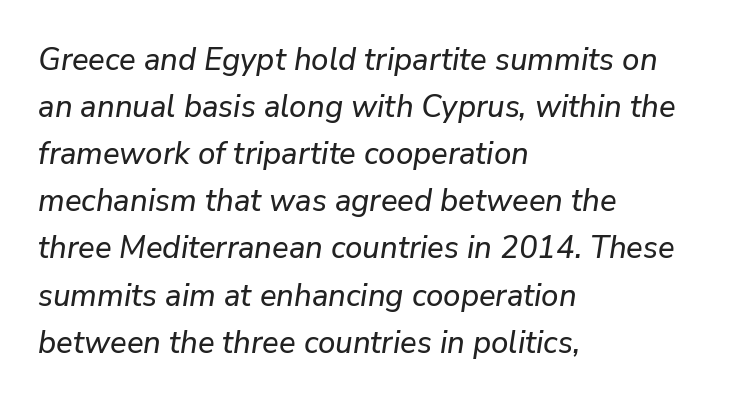
{"italic": "yes", "lean": "right", "slant_degrees": 9, "width": "normal", "stroke_contrast": "low", "x_height": "medium", "monospaced": "no", "underline": "no", "align": "left", "line_spacing": "normal", "line_spacing_ratio": 1.52, "letter_spacing": "normal", "letter_spacing_em": 0.0, "glyph_px": 31}
